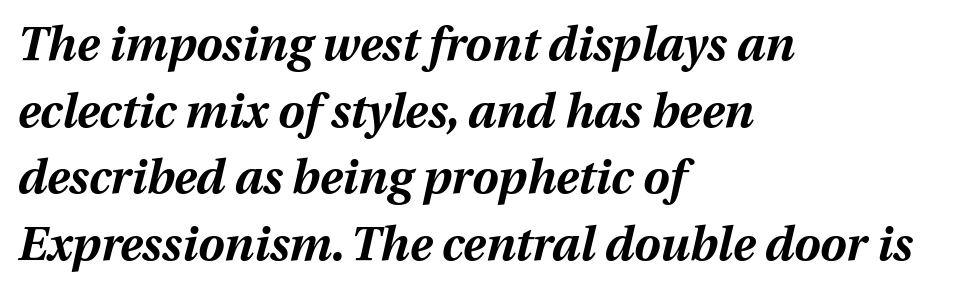
Normally led — the rows are evenly, conventionally spaced. The compositor pushed each line to the left boundary. The face used here has the dense, thick strokes of a bold. The rendering uses natural spacing where letterforms have individual widths. Caption: standard tracking, unaltered.
